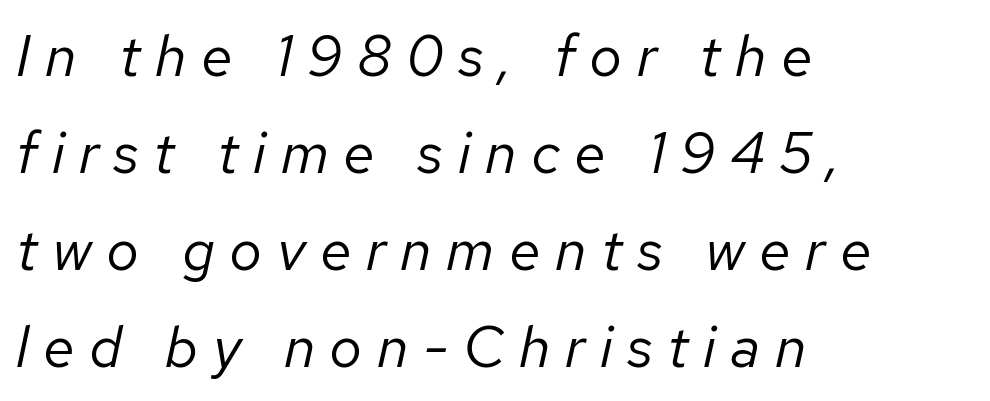
{"italic": "yes", "lean": "right", "slant_degrees": 12, "bold": "no", "weight": "regular", "width": "normal", "stroke_contrast": "low", "x_height": "medium", "monospaced": "no", "underline": "no", "align": "left", "line_spacing": "normal", "line_spacing_ratio": 1.67, "letter_spacing": "wide", "letter_spacing_em": 0.25, "glyph_px": 58}
